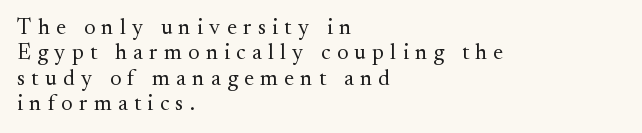
Each row of text sits above clean, open space. No extra ink here — the face is not bold. Compared with typical paragraphs, the rows here are closer together. Short and long lines alike share a common starting point at left.
